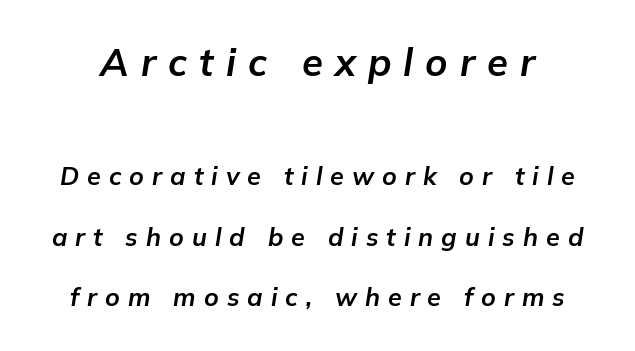
Looks like regular typesetting: each glyph gets only the width it needs. The face used here is rendered with a markedly widened letterfit. Honestly, there is no underline to notice here at all. How heavy is the stroke? Heavy — this is a bold. Would a proofreader flag this as italicized? Yes. Rows of type keep a wide berth in the vertical direction.
